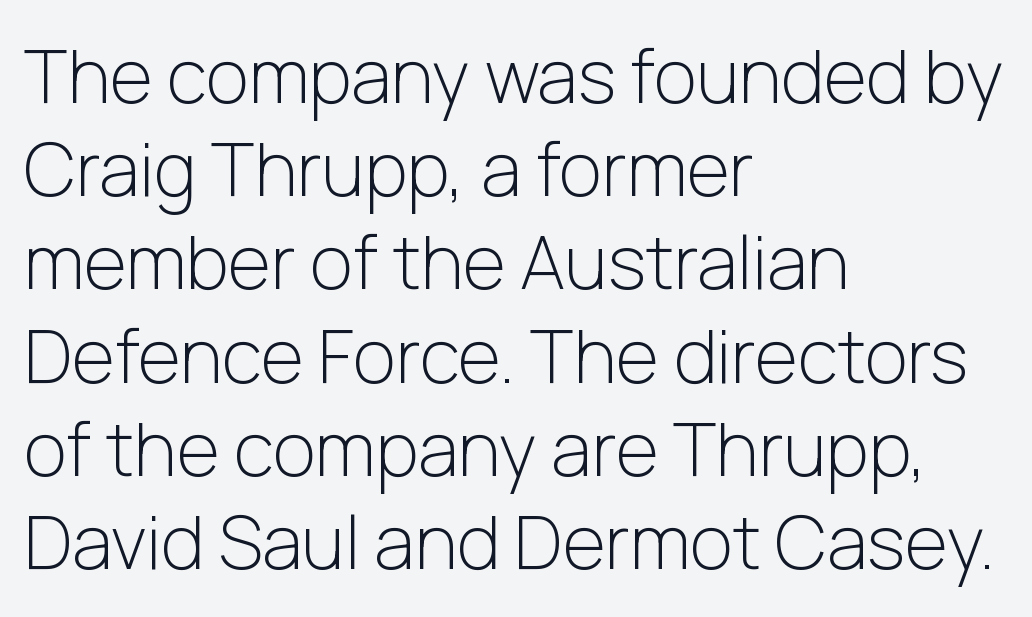
{"serif": "no", "italic": "no", "bold": "no", "weight": "light", "width": "normal", "stroke_contrast": "low", "x_height": "medium", "monospaced": "no", "underline": "no", "align": "left", "line_spacing": "normal", "line_spacing_ratio": 1.26, "letter_spacing": "normal", "letter_spacing_em": 0.0, "glyph_px": 74}
